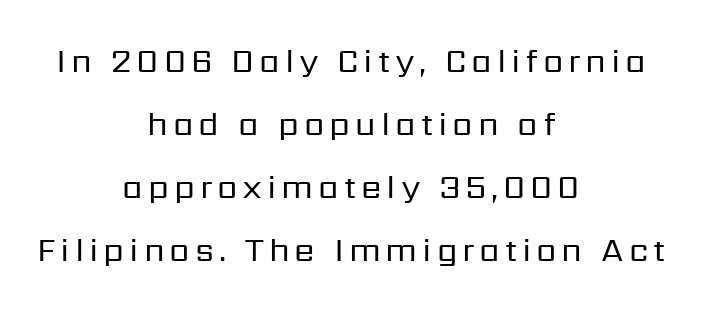
Q: Is the text bold? A: No.
Q: Is the text italic (slanted)? A: No, it is upright.
Q: Is the typeface a serif or a sans-serif typeface? A: Sans-serif.
Q: Is the text underlined? A: No.
Q: How is the paragraph aligned? A: Centered.
Q: Is the spacing between lines tight, normal or loose? A: Loose.
Q: Width (condensed, normal, or wide)? A: Normal.
Q: Stroke contrast? A: Low.
Q: x-height? A: Medium.
Q: Monospaced? A: No.
